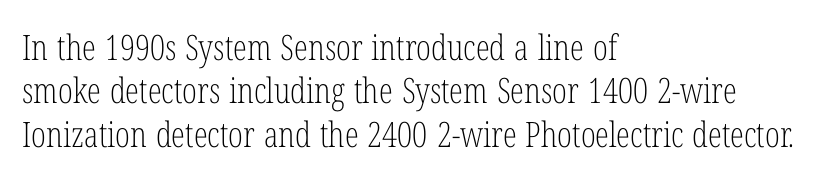
Counters stay open thanks to moderate or lighter strokes. Tracking here is standard; glyphs follow each other at the usual distance. Character widths vary here, with narrow letters taking less room than wide ones. Serifs: yes, visible at the terminals of the letterforms.
